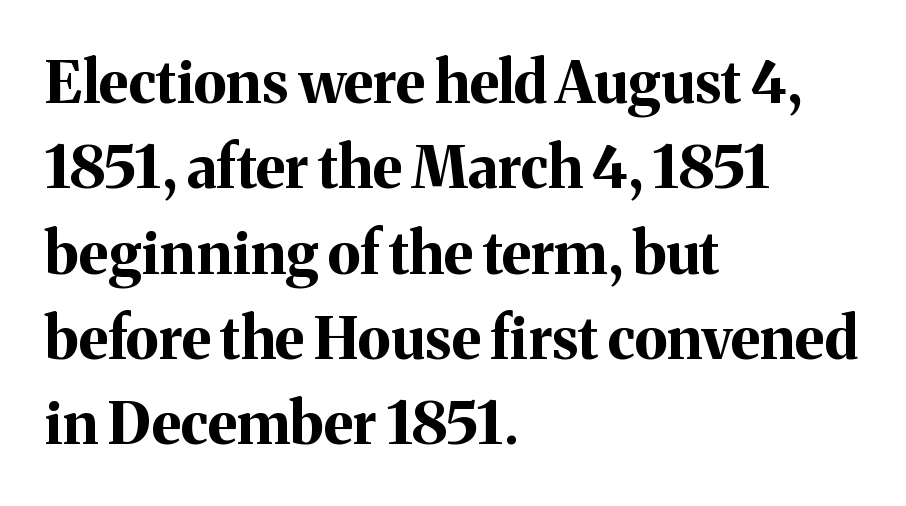
A dark, heavy texture on the line: the type is bold. Here the designer chose a conventional face with non-uniform glyph widths. The specimen reads as upright at a glance. Look at the bottom of the vertical strokes: they flare into serifs here. Vertically, the passage feels balanced, rows spaced as you'd expect.
